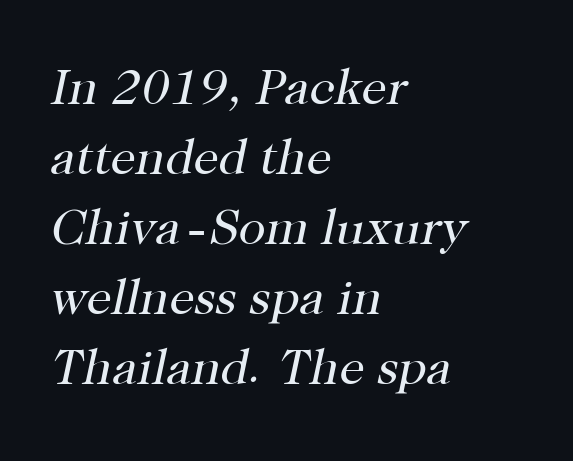
The image shows 50 px regular-weight serif type, italic (leaning right); set left-aligned, normal line spacing (1.4x), normal letter spacing, not underlined; high stroke contrast and a medium x-height.
